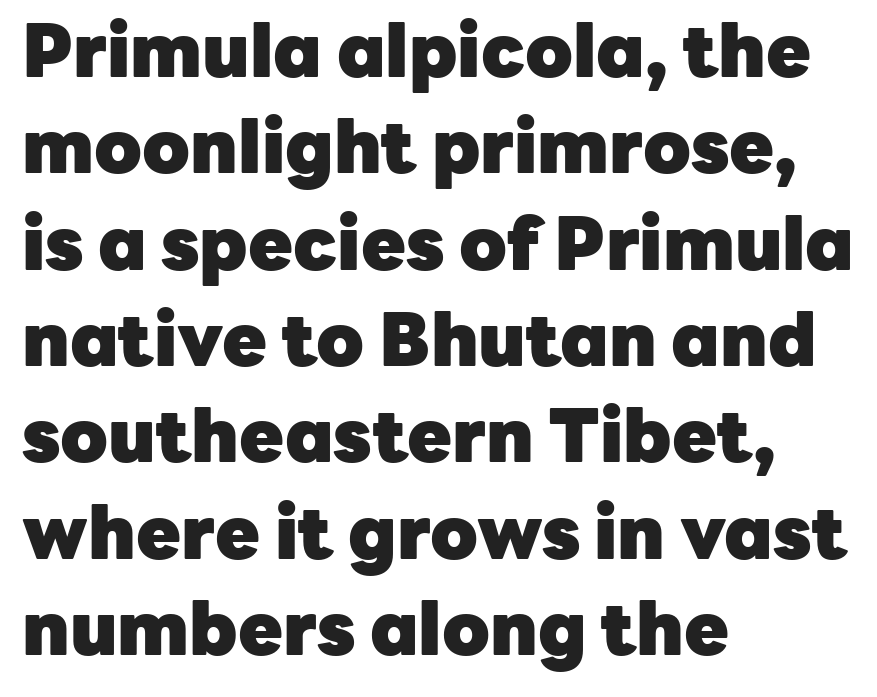
The image shows 73 px heavy sans-serif type, upright; set left-aligned, normal line spacing (1.32x), normal letter spacing, not underlined; low stroke contrast and a medium x-height.
